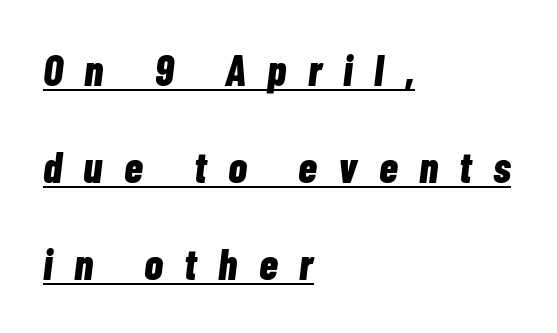
The image shows 43 px bold, condensed type, italic (leaning right); set left-aligned, loose line spacing (2.26x), unusually wide letter spacing (+0.5 em), underlined; low stroke contrast and a medium x-height.
